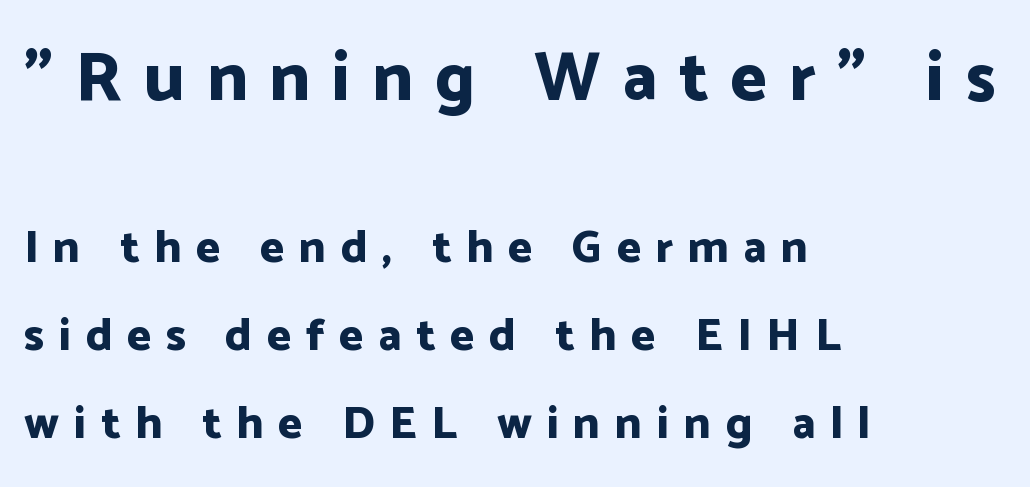
The image shows 69 px bold sans-serif type, upright; set left-aligned, loose line spacing (1.91x), unusually wide letter spacing (+0.32 em), not underlined; the first (top) block is 1.5x larger; low stroke contrast and a medium x-height.
